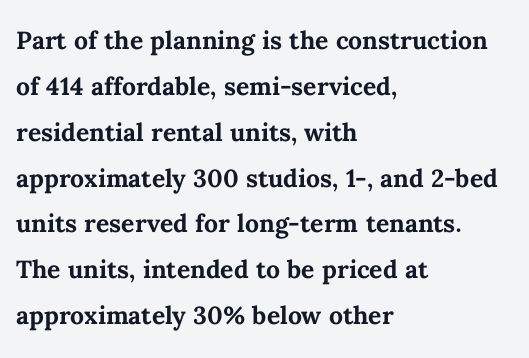
Q: Is the text bold? A: Yes.
Q: Is the text italic (slanted)? A: No, it is upright.
Q: Is the text underlined? A: No.
Q: How is the paragraph aligned? A: Left-aligned.
Q: Is the spacing between letters normal or unusually wide? A: Normal.
Q: Is the spacing between lines tight, normal or loose? A: Normal.
Q: Width (condensed, normal, or wide)? A: Normal.
Q: Stroke contrast? A: Medium.
Q: x-height? A: Medium.
Q: Monospaced? A: No.
